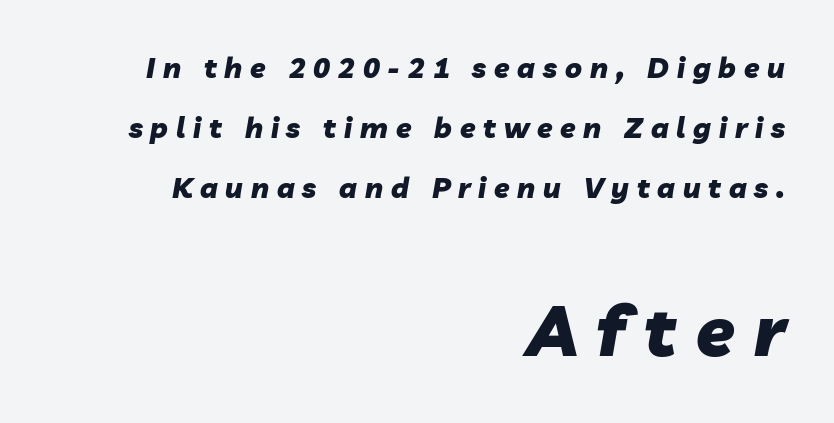
{"italic": "yes", "lean": "right", "slant_degrees": 10, "bold": "yes", "weight": "heavy", "width": "normal", "stroke_contrast": "low", "x_height": "medium", "monospaced": "no", "underline": "no", "align": "right", "line_spacing": "loose", "line_spacing_ratio": 2.14, "letter_spacing": "wide", "letter_spacing_em": 0.28, "larger_block": "second", "size_ratio": 2.5, "glyph_px": 70}
